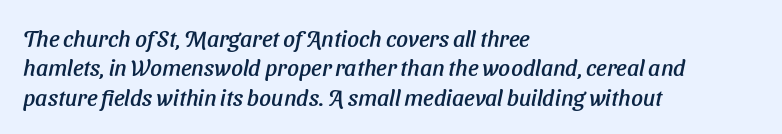
Tracking here is standard; glyphs follow each other at the usual distance. This sample uses an oblique cut, with every glyph tilted off the vertical. Every row of glyphs begins at an identical x-position on the left. The vertical gap from one line to the next is medium. A bare baseline throughout the passage.
